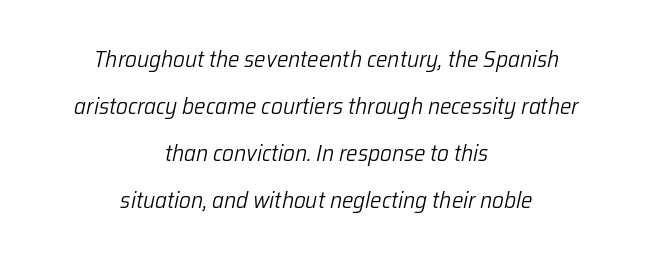
Underlining? Definitely not there. Does the copy run flush right? No — it is centered line by line. Look at the tracking — it's just the regular setting, nothing added. Successive baselines arrive slowly, with a big drop between each. The face looks like a standard text weight, possibly lighter.
